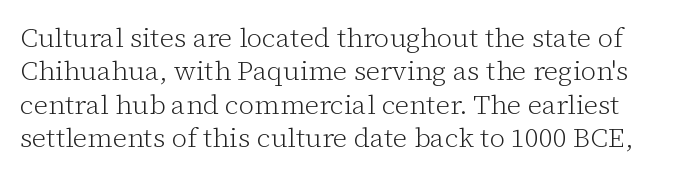
Upright lettering throughout. Default kerning and tracking; the words read as compact shapes. Descenders are the only things crossing below the line. No chunkiness to these letters — they're not bold.
